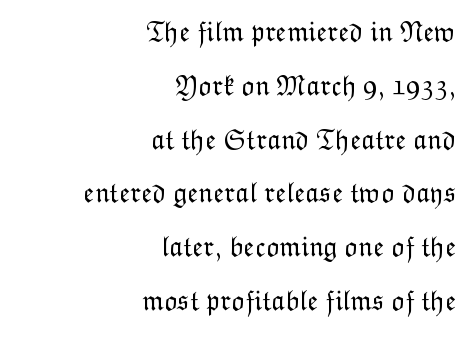
Q: Is the text bold? A: No.
Q: Is the text italic (slanted)? A: No, it is upright.
Q: Is the text underlined? A: No.
Q: How is the paragraph aligned? A: Right-aligned.
Q: Is the spacing between letters normal or unusually wide? A: Normal.
Q: Is the spacing between lines tight, normal or loose? A: Loose.
Q: Width (condensed, normal, or wide)? A: Normal.
Q: Stroke contrast? A: Low.
Q: x-height? A: Medium.
Q: Monospaced? A: No.
